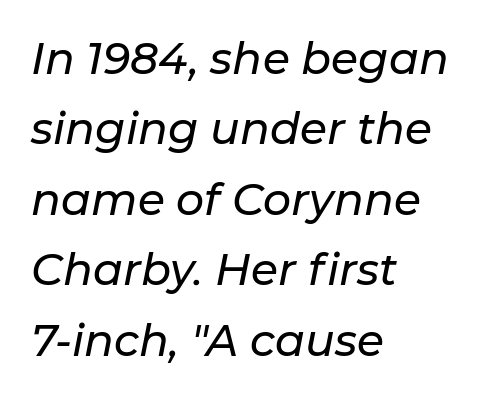
Q: Is the text italic (slanted)? A: Yes, it leans right by about 11 degrees.
Q: Is the text underlined? A: No.
Q: How is the paragraph aligned? A: Left-aligned.
Q: Is the spacing between letters normal or unusually wide? A: Normal.
Q: Is the spacing between lines tight, normal or loose? A: Normal.
Q: Width (condensed, normal, or wide)? A: Normal.
Q: Stroke contrast? A: Low.
Q: x-height? A: Medium.
Q: Monospaced? A: No.
